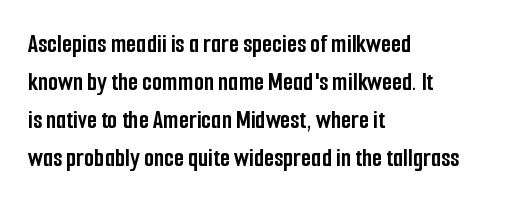
The image shows 26 px bold type, upright; set left-aligned, normal line spacing (1.46x), normal letter spacing, not underlined.
